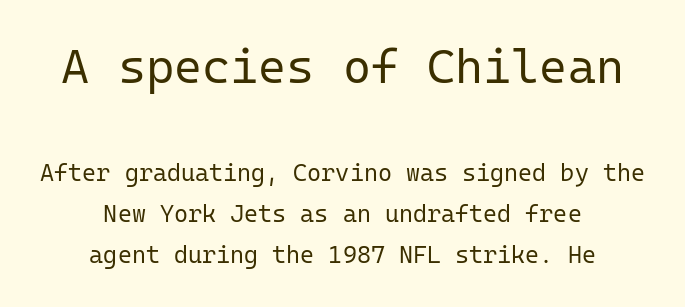
Is this a heavy cut? Hardly; it is regular or lighter. These lines are centered, leaving both edges ragged. The designer went with a sans here, leaving each stem footless. The designer left line spacing at the default.
